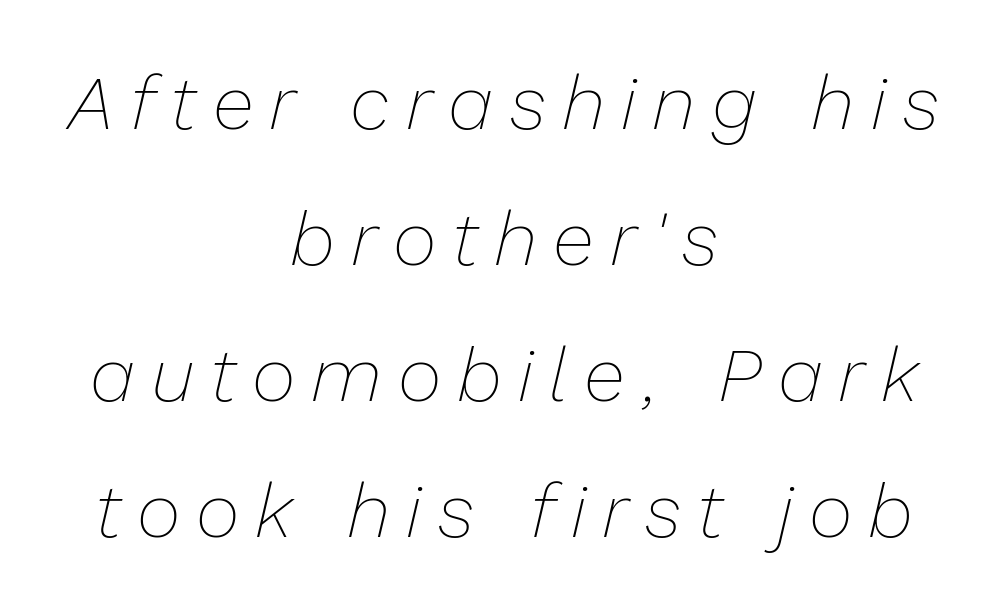
Q: Is the text bold? A: No.
Q: Is the text italic (slanted)? A: Yes, it leans right by about 13 degrees.
Q: Is the text underlined? A: No.
Q: How is the paragraph aligned? A: Centered.
Q: Is the spacing between letters normal or unusually wide? A: Unusually wide.
Q: Width (condensed, normal, or wide)? A: Normal.
Q: Stroke contrast? A: Low.
Q: x-height? A: Medium.
Q: Monospaced? A: No.
